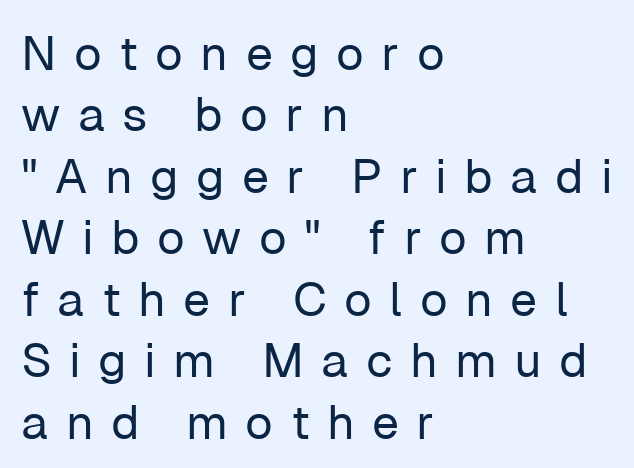
The type is letterspaced generously, with wide tracking. No extra ink here — the face is not bold. Rule under the text: the space is simply empty. Is this a sans? Yes — the strokes have no serifs.
